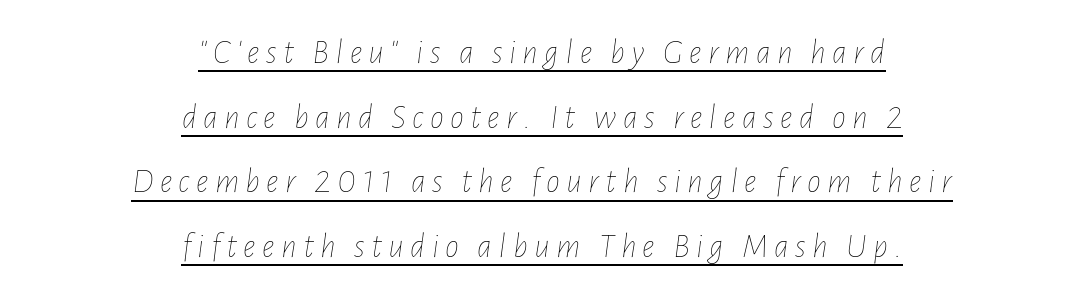
The image shows 35 px thin, condensed type, italic (leaning right); set centered, line spacing 1.85x, underlined; low stroke contrast and a medium x-height.
